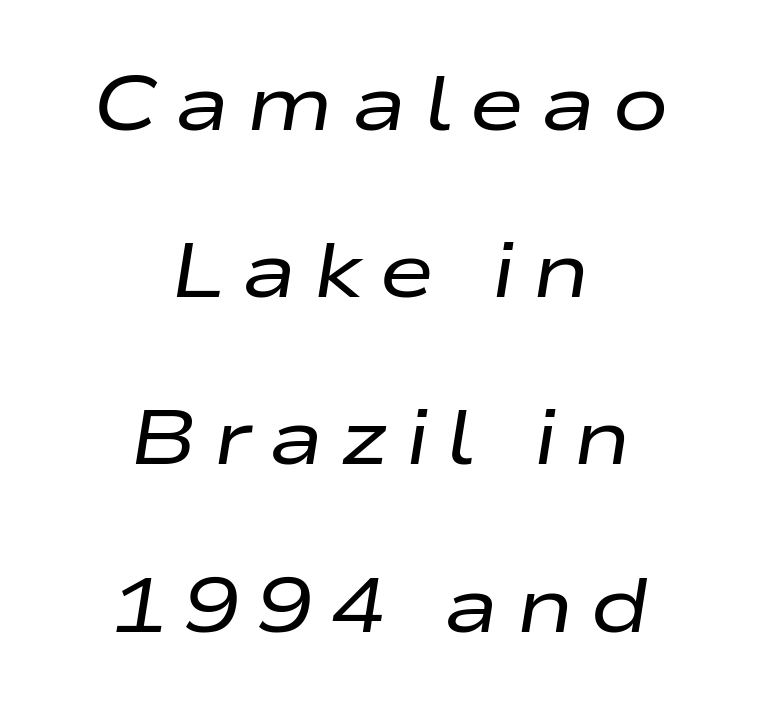
Q: Is the text bold? A: No.
Q: Is the text italic (slanted)? A: Yes, it leans right by about 9 degrees.
Q: Is the text underlined? A: No.
Q: How is the paragraph aligned? A: Centered.
Q: Is the spacing between letters normal or unusually wide? A: Unusually wide.
Q: Is the spacing between lines tight, normal or loose? A: Loose.
Q: Width (condensed, normal, or wide)? A: Wide.
Q: Stroke contrast? A: Low.
Q: x-height? A: Medium.
Q: Monospaced? A: No.
